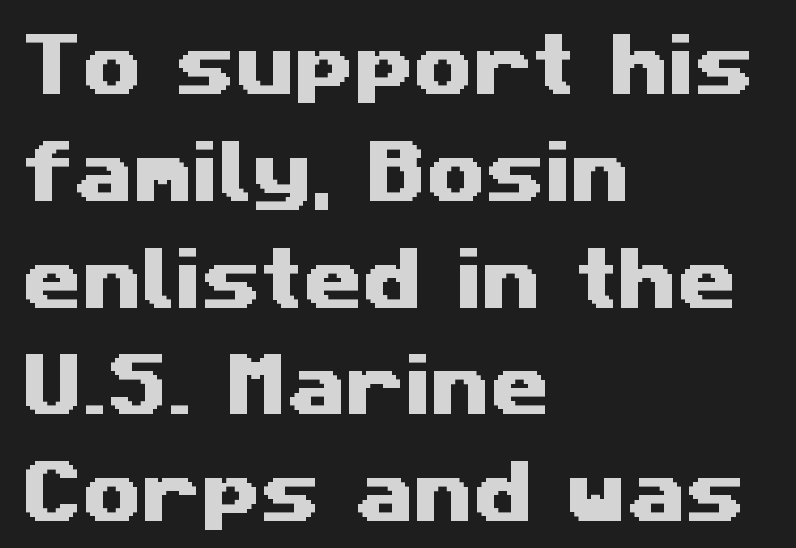
{"serif": "no", "width": "wide", "stroke_contrast": "medium", "x_height": "medium", "monospaced": "no", "underline": "no", "align": "left", "line_spacing": "normal", "line_spacing_ratio": 1.57, "letter_spacing": "normal", "letter_spacing_em": 0.0, "glyph_px": 68}
